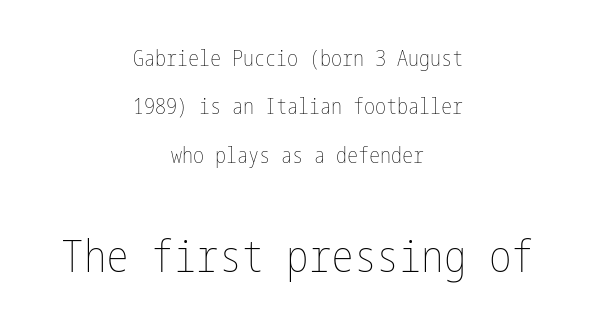
Nope, not italic — everything's standing straight. Scale increases going downward across the two blocks. Summary of vertical rhythm: relaxed, with wide interline spacing. Does extra space separate the letters? No, they use regular spacing. Unbolded letterforms with no extra heft. Neither beginnings nor endings align; midpoints do.
